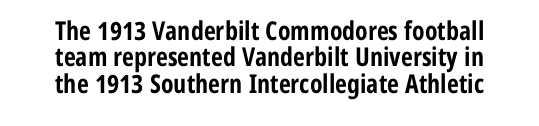
The image shows 26 px bold type, upright; set tight line spacing (1.01x), normal letter spacing, not underlined.
